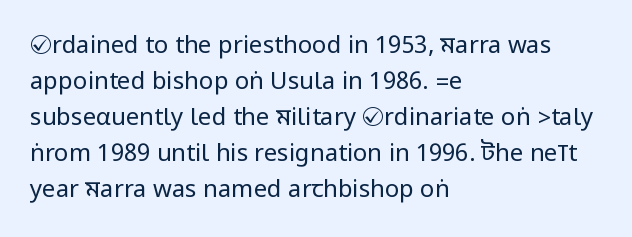
{"italic": "no", "bold": "no", "underline": "no", "align": "left", "line_spacing": "normal", "line_spacing_ratio": 1.5, "letter_spacing": "normal", "letter_spacing_em": 0.0, "glyph_px": 24}
